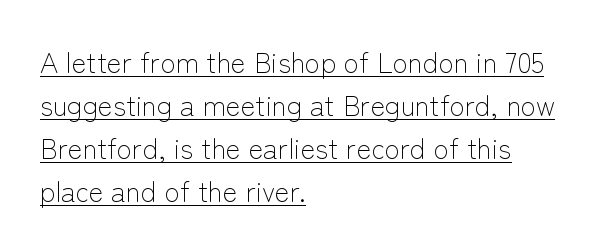
{"serif": "no", "italic": "no", "bold": "no", "weight": "light", "width": "normal", "stroke_contrast": "low", "x_height": "medium", "monospaced": "no", "underline": "yes", "align": "left", "line_spacing": "normal", "line_spacing_ratio": 1.54, "letter_spacing": "normal", "letter_spacing_em": 0.0, "glyph_px": 28}
